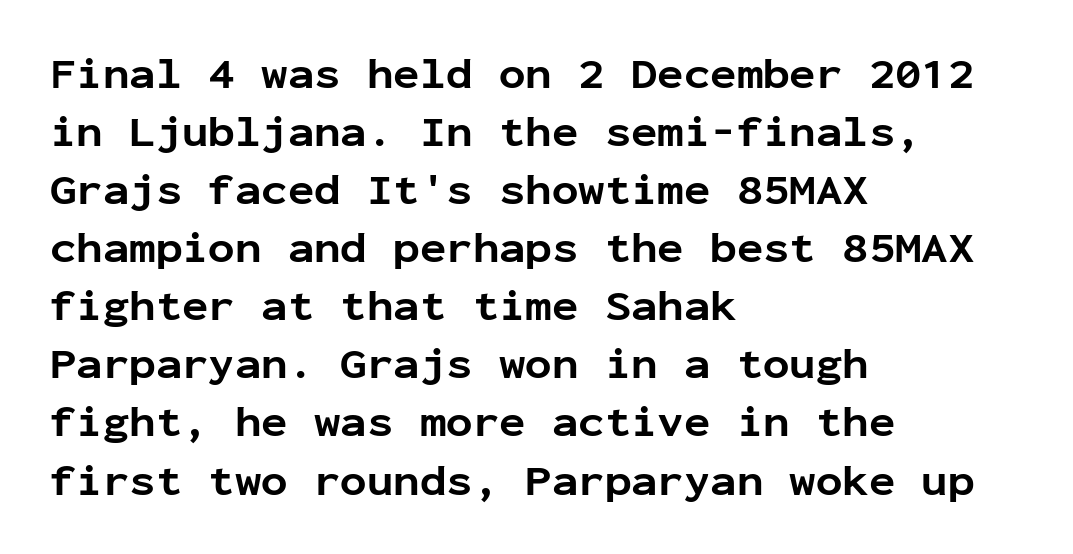
The image shows 44 px bold sans-serif type, upright, monospaced; set left-aligned, normal line spacing (1.32x), normal letter spacing, not underlined; low stroke contrast and a medium x-height.
